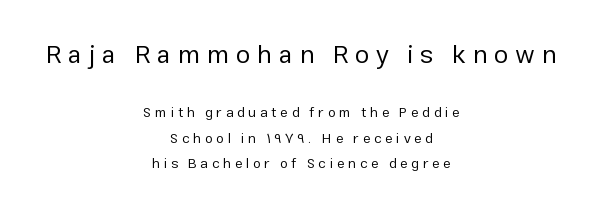
The image shows 26 px text type, upright; set centered, line spacing 1.82x, unusually wide letter spacing (+0.26 em), not underlined; the first (top) block is 1.86x larger.
